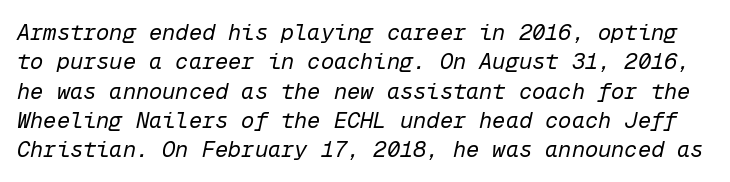
The image shows 22 px text type, italic (leaning right); set normal line spacing (1.33x), normal letter spacing, not underlined.
